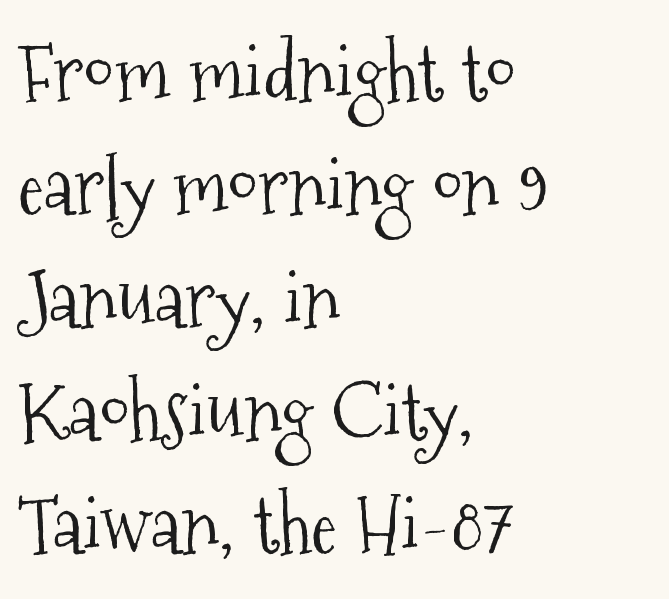
The image shows 79 px light, condensed serif type, upright; set left-aligned, normal line spacing (1.43x), normal letter spacing, not underlined; medium stroke contrast and a medium x-height.
